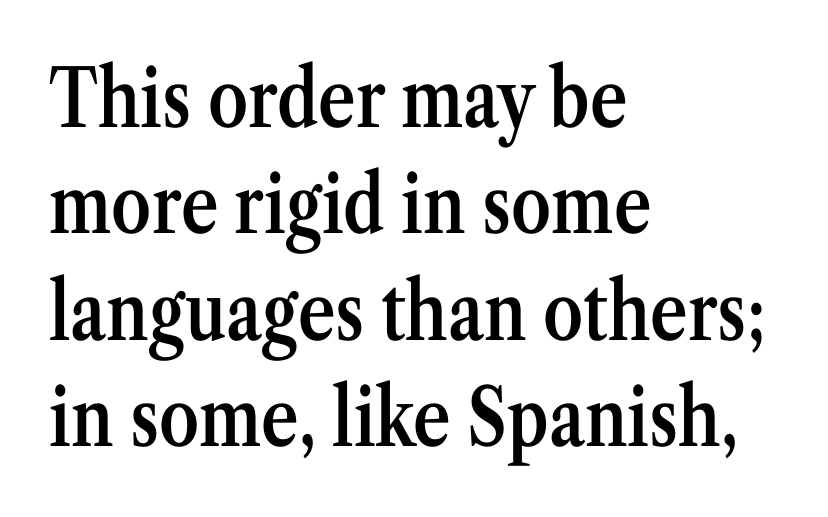
The image shows 80 px semibold, condensed serif type, upright; set left-aligned, normal line spacing (1.33x), normal letter spacing, not underlined; medium stroke contrast and a medium x-height.
